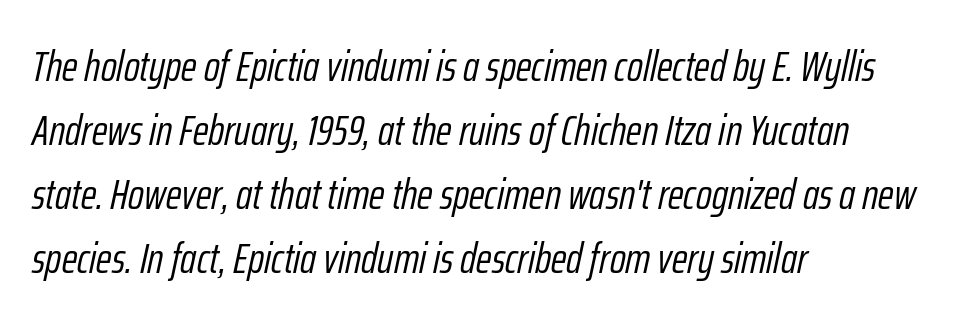
Q: Is the text bold? A: No.
Q: Is the text italic (slanted)? A: Yes, it leans right by about 12 degrees.
Q: Is the text underlined? A: No.
Q: How is the paragraph aligned? A: Left-aligned.
Q: Is the spacing between letters normal or unusually wide? A: Normal.
Q: Is the spacing between lines tight, normal or loose? A: Normal.
Q: Width (condensed, normal, or wide)? A: Condensed.
Q: Stroke contrast? A: Low.
Q: x-height? A: Medium.
Q: Monospaced? A: No.
